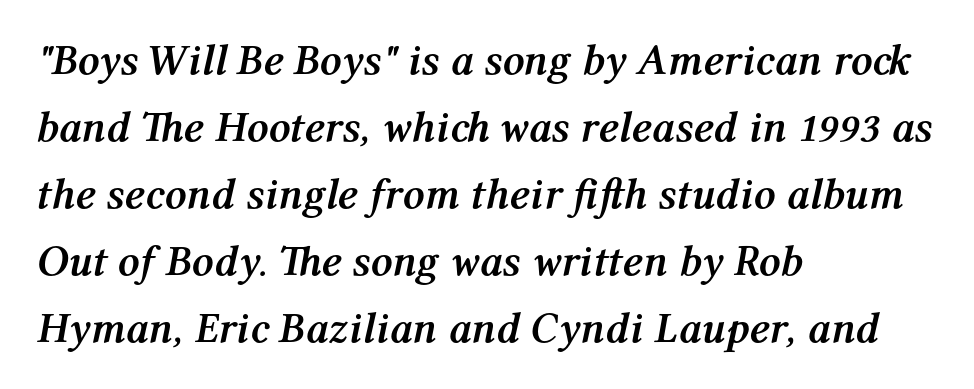
The image shows 43 px semibold type, italic (leaning right); set left-aligned, normal line spacing (1.56x), normal letter spacing, not underlined; medium stroke contrast and a medium x-height.
